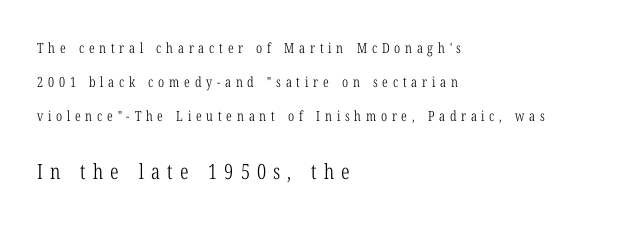
The image shows 21 px text type, upright; set left-aligned, loose line spacing (2.43x), unusually wide letter spacing (+0.34 em), not underlined; the second (bottom) block is 1.5x larger.
